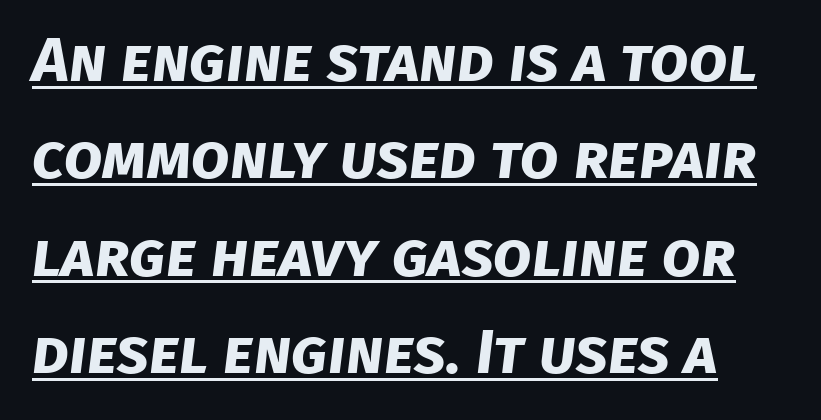
How are the letters spaced? Ordinarily, with no added tracking. The passage shown is typed in a proportional face where columns would drift. The vertical gap from one line to the next is medium. Every word sits above its own underline.
